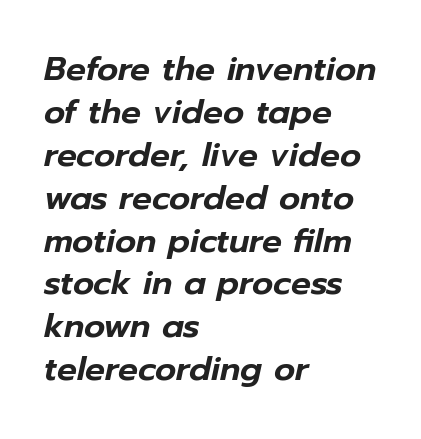
Caption: standard tracking, unaltered. The rag falls on the right side of this text block. Regular leading. In terms of posture, this sample is oblique. Looks like regular typesetting: each glyph gets only the width it needs. Descender tails drop into unmarked territory.
